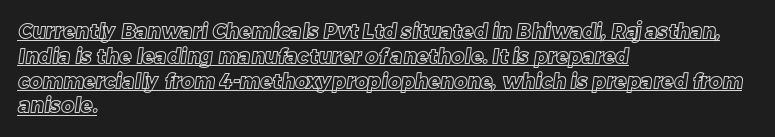
Q: Is the text underlined? A: Yes.
Q: How is the paragraph aligned? A: Left-aligned.
Q: Is the spacing between letters normal or unusually wide? A: Normal.
